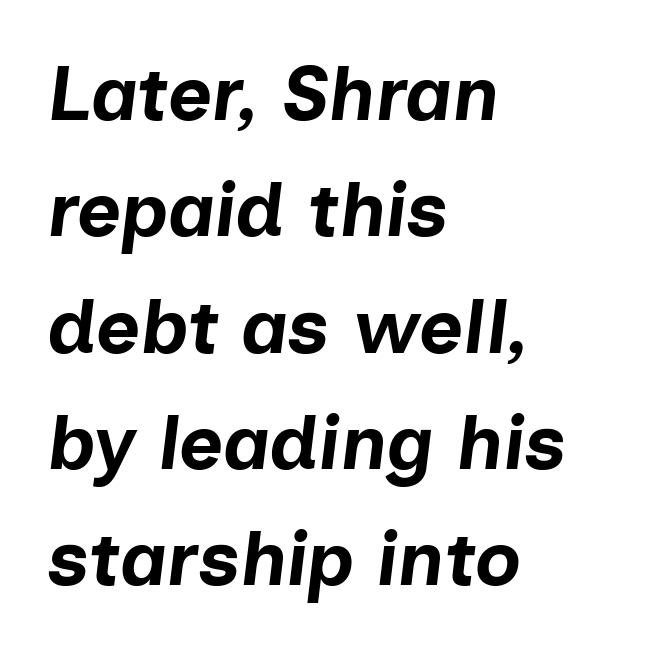
The image shows 76 px bold type, italic (leaning right); set left-aligned, normal line spacing (1.53x), normal letter spacing, not underlined; low stroke contrast and a medium x-height.
